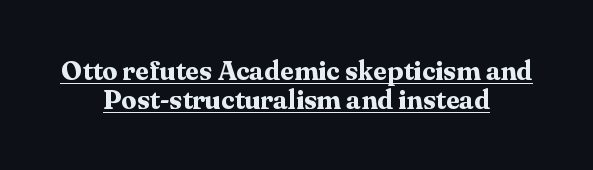
Pretty heavy lettering here — definitely bold. In terms of letterspacing, this is plain default setting. Is there an underline? Yes — a line sits under the letters. Vertically, the passage feels compressed, each row crowding the next. Does the copy run flush right? No — it is centered line by line. A typesetter would mark this as roman, not italic.
